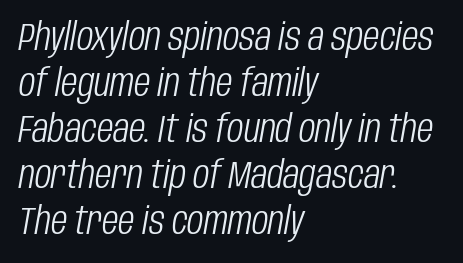
The image shows 38 px light, condensed type, italic (leaning right); set left-aligned, line spacing 1.21x, normal letter spacing, not underlined; low stroke contrast and a large x-height.
